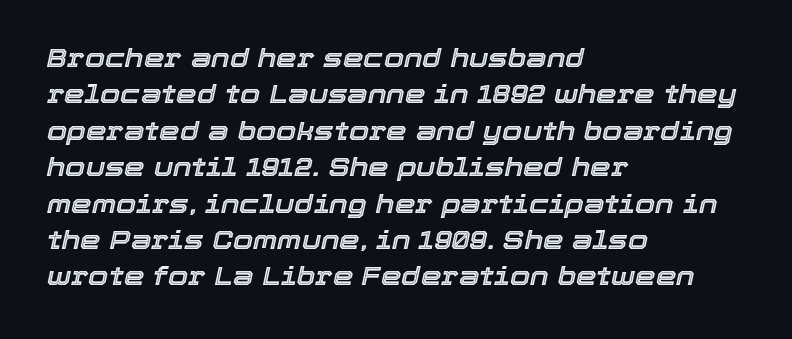
{"italic": "yes", "lean": "right", "slant_degrees": 12, "underline": "no", "align": "left", "line_spacing": "normal", "line_spacing_ratio": 1.4, "letter_spacing": "normal", "letter_spacing_em": 0.0, "glyph_px": 26}
